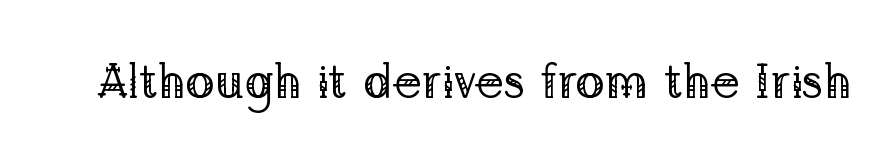
Q: Is the text bold? A: No.
Q: Is the text italic (slanted)? A: No, it is upright.
Q: Is the typeface a serif or a sans-serif typeface? A: Serif.
Q: Is the text underlined? A: No.
Q: Is the spacing between letters normal or unusually wide? A: Normal.
Q: Width (condensed, normal, or wide)? A: Normal.
Q: Stroke contrast? A: Low.
Q: x-height? A: Medium.
Q: Monospaced? A: No.
